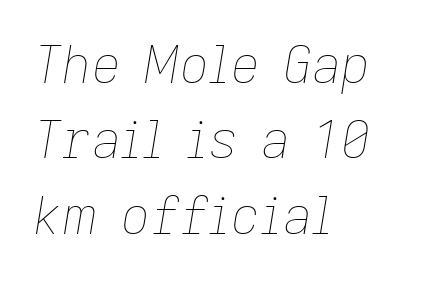
Q: Is the text bold? A: No.
Q: Is the text italic (slanted)? A: Yes, it leans right by about 9 degrees.
Q: Is the text underlined? A: No.
Q: How is the paragraph aligned? A: Left-aligned.
Q: Is the spacing between letters normal or unusually wide? A: Normal.
Q: Is the spacing between lines tight, normal or loose? A: Normal.
Q: Width (condensed, normal, or wide)? A: Normal.
Q: Stroke contrast? A: Low.
Q: x-height? A: Medium.
Q: Monospaced? A: No.
